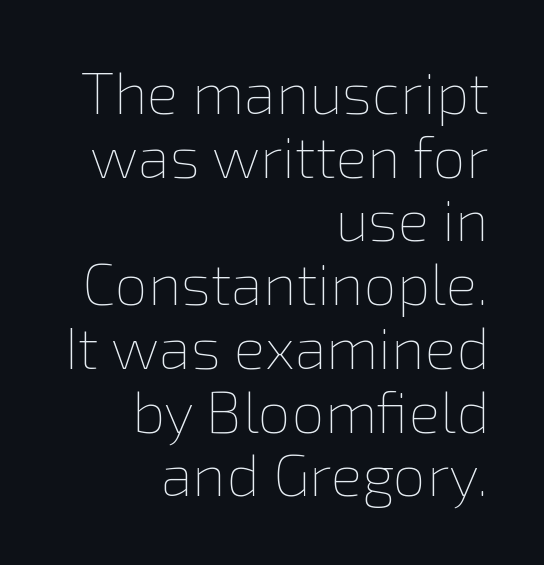
The image shows 59 px thin type, upright; set right-aligned, tight line spacing (1.08x), normal letter spacing, not underlined; a medium x-height.
